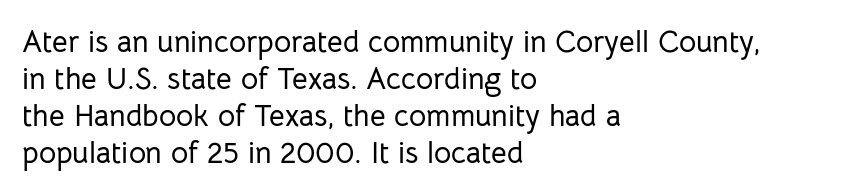
The letters stand upright; this is a roman face. Each word holds together tightly as a unit, with standard inter-letter gaps. The passage shown is typed in a proportional face where columns would drift. The baseline area is clear.
